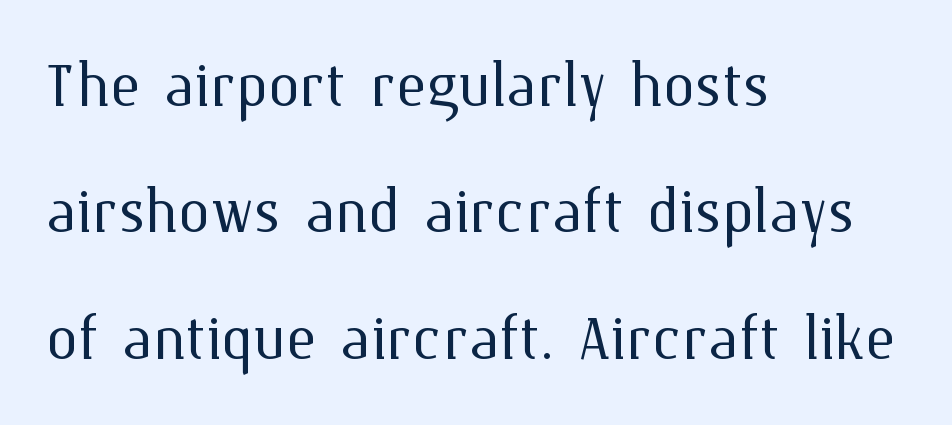
Q: Is the text bold? A: No.
Q: Is the text italic (slanted)? A: No, it is upright.
Q: Is the text underlined? A: No.
Q: How is the paragraph aligned? A: Left-aligned.
Q: Is the spacing between letters normal or unusually wide? A: Normal.
Q: Is the spacing between lines tight, normal or loose? A: Normal.
Q: Width (condensed, normal, or wide)? A: Normal.
Q: Stroke contrast? A: Medium.
Q: x-height? A: Medium.
Q: Monospaced? A: No.
